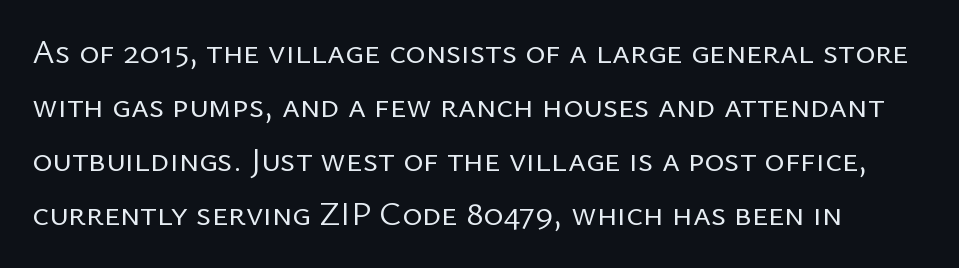
The image shows 34 px regular-weight sans-serif type, upright; set normal line spacing (1.59x), normal letter spacing, not underlined; low stroke contrast and a medium x-height.
